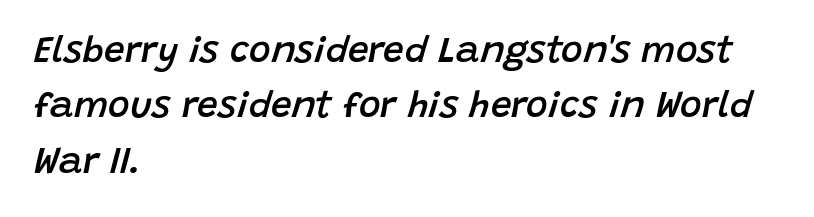
{"italic": "yes", "lean": "right", "slant_degrees": 15, "bold": "semi", "weight": "semibold", "width": "normal", "stroke_contrast": "low", "x_height": "large", "monospaced": "no", "underline": "no", "align": "left", "line_spacing": "normal", "line_spacing_ratio": 1.5, "letter_spacing": "normal", "letter_spacing_em": 0.0, "glyph_px": 37}
